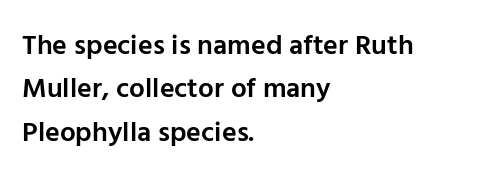
The image shows 28 px semibold sans-serif type, upright; set left-aligned, normal line spacing (1.55x), normal letter spacing, not underlined; low stroke contrast and a medium x-height.
